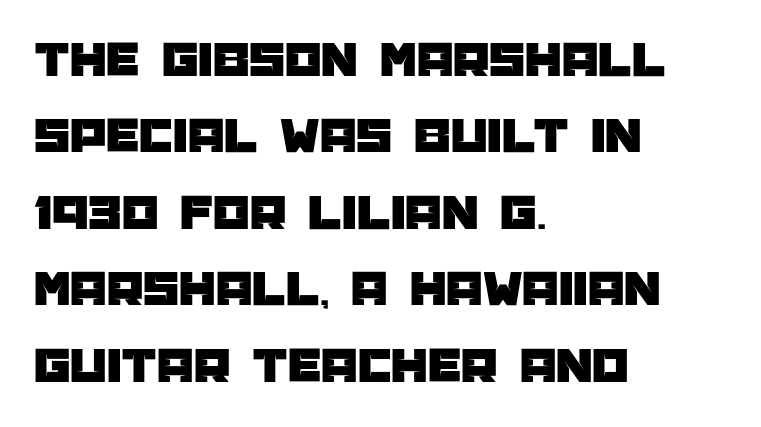
The lettering stays uniformly vertical, giving the passage a roman look. The designer left line spacing at the default. The passage shown is typed in a proportional face where columns would drift. Short note: letters normally spaced. Horizontally, the lines are justified to the leading edge only.
